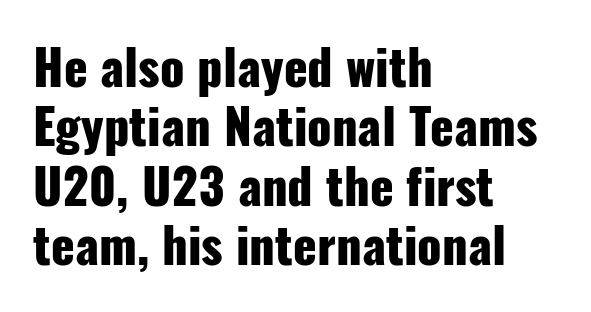
Does the type have serifs? No, each stem ends abruptly. The string is rendered with underlining switched off. Note the varied advance widths — an 'i' is clearly narrower than an 'm'. I'd describe the lettering as bold — thick and assertive. Honestly, the letter spacing is just normal — you wouldn't notice it.
